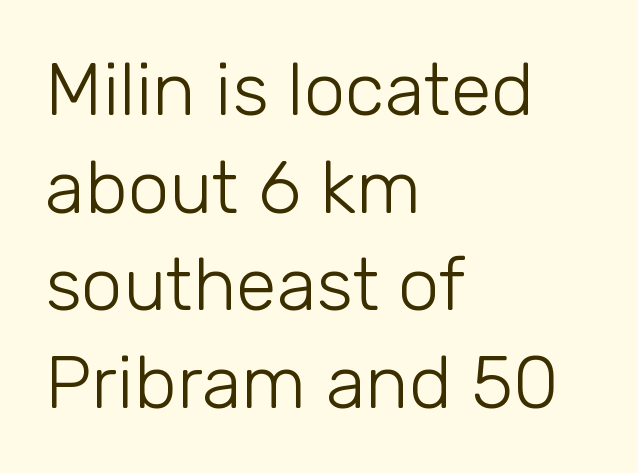
Q: Is the text bold? A: No.
Q: Is the text italic (slanted)? A: No, it is upright.
Q: Is the typeface a serif or a sans-serif typeface? A: Sans-serif.
Q: Is the text underlined? A: No.
Q: How is the paragraph aligned? A: Left-aligned.
Q: Is the spacing between letters normal or unusually wide? A: Normal.
Q: Is the spacing between lines tight, normal or loose? A: Normal.
Q: Width (condensed, normal, or wide)? A: Normal.
Q: Stroke contrast? A: Low.
Q: x-height? A: Medium.
Q: Monospaced? A: No.
